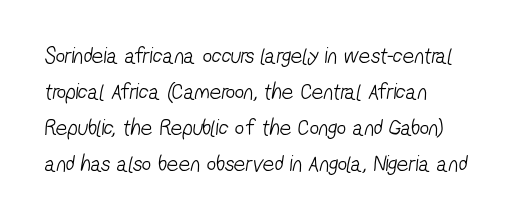
Q: Is the text bold? A: No.
Q: Is the text underlined? A: No.
Q: How is the paragraph aligned? A: Left-aligned.
Q: Is the spacing between letters normal or unusually wide? A: Normal.
Q: Is the spacing between lines tight, normal or loose? A: Normal.
